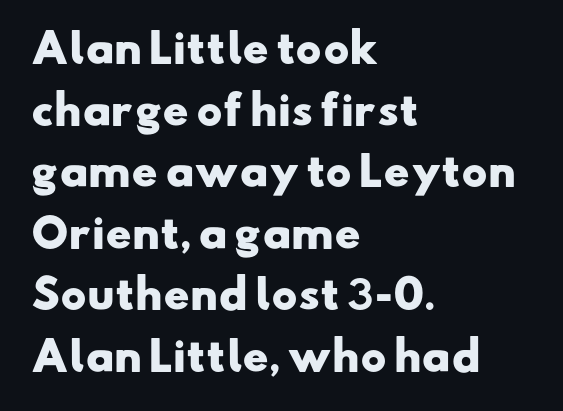
Q: Is the text bold? A: Yes.
Q: Is the typeface a serif or a sans-serif typeface? A: Sans-serif.
Q: Is the text underlined? A: No.
Q: How is the paragraph aligned? A: Left-aligned.
Q: Is the spacing between letters normal or unusually wide? A: Normal.
Q: Is the spacing between lines tight, normal or loose? A: Normal.
Q: Width (condensed, normal, or wide)? A: Wide.
Q: Stroke contrast? A: Low.
Q: x-height? A: Small.
Q: Monospaced? A: No.
